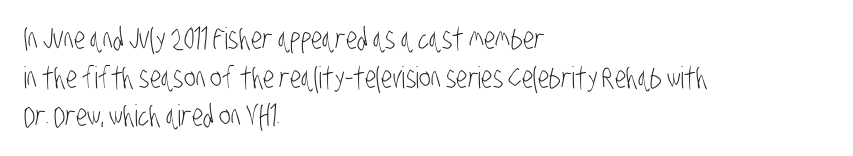
The image shows 30 px light, condensed sans-serif type; set left-aligned, normal line spacing (1.29x), normal letter spacing, not underlined; low stroke contrast and a large x-height.
